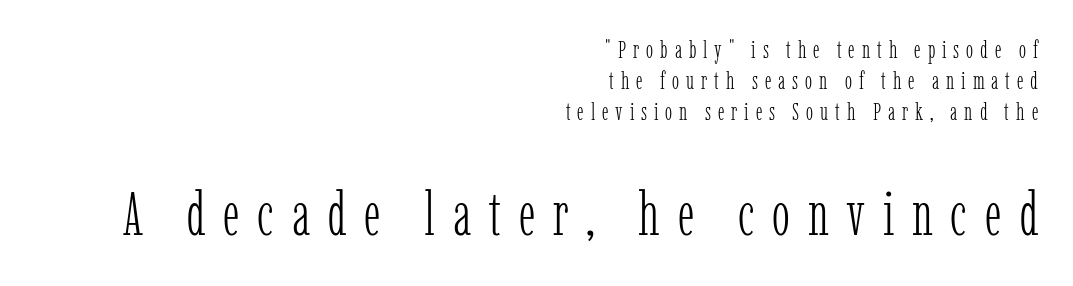
{"serif": "yes", "italic": "no", "bold": "no", "weight": "light", "width": "condensed", "stroke_contrast": "low", "x_height": "medium", "monospaced": "no", "underline": "no", "align": "right", "line_spacing": "normal", "line_spacing_ratio": 1.29, "letter_spacing": "wide", "letter_spacing_em": 0.29, "larger_block": "second", "size_ratio": 2.54, "glyph_px": 61}
